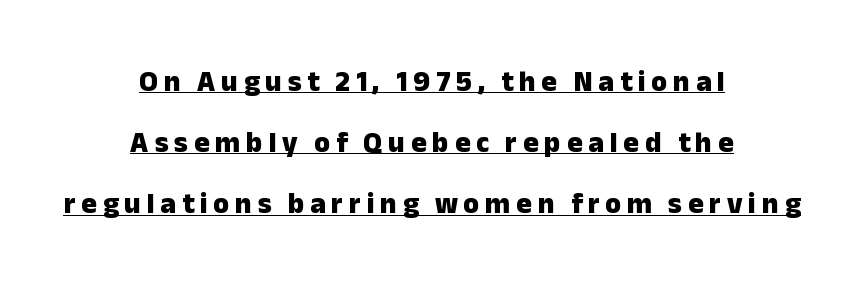
{"serif": "no", "italic": "no", "bold": "yes", "weight": "heavy", "width": "normal", "stroke_contrast": "low", "x_height": "medium", "monospaced": "no", "underline": "yes", "align": "center", "line_spacing": "loose", "line_spacing_ratio": 2.11, "letter_spacing": "wide", "letter_spacing_em": 0.2, "glyph_px": 29}
